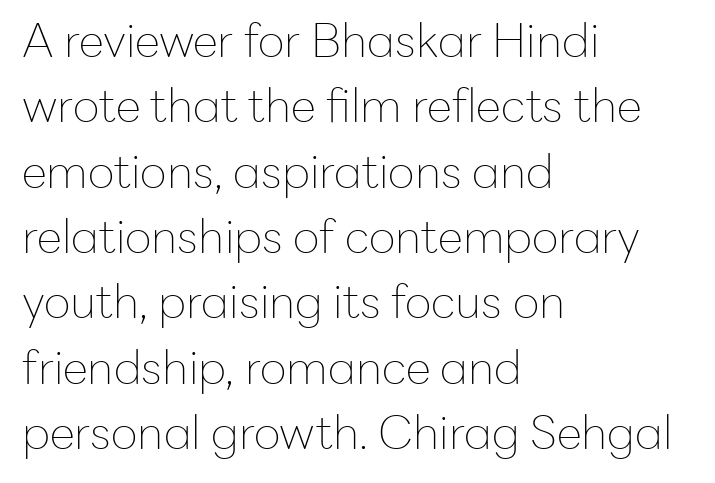
Q: Is the text bold? A: No.
Q: Is the text italic (slanted)? A: No, it is upright.
Q: Is the typeface a serif or a sans-serif typeface? A: Sans-serif.
Q: Is the text underlined? A: No.
Q: How is the paragraph aligned? A: Left-aligned.
Q: Is the spacing between letters normal or unusually wide? A: Normal.
Q: Is the spacing between lines tight, normal or loose? A: Normal.
Q: Width (condensed, normal, or wide)? A: Normal.
Q: Stroke contrast? A: Low.
Q: x-height? A: Medium.
Q: Monospaced? A: No.
